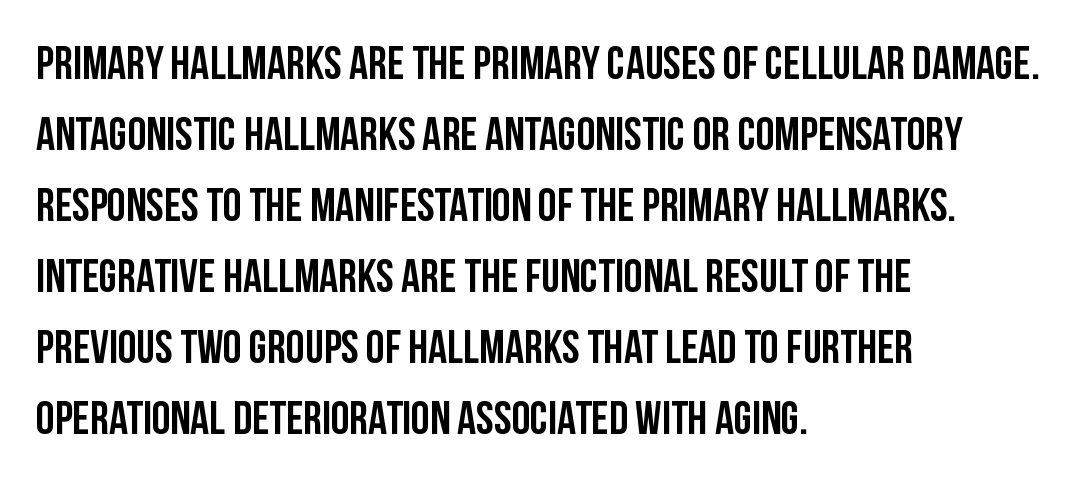
{"serif": "no", "italic": "no", "width": "condensed", "stroke_contrast": "low", "x_height": "large", "monospaced": "no", "underline": "no", "align": "left", "line_spacing": "normal", "line_spacing_ratio": 1.51, "letter_spacing": "normal", "letter_spacing_em": 0.0, "glyph_px": 47}
